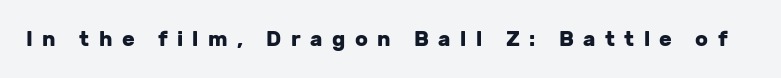
The image shows 21 px bold type, upright; set unusually wide letter spacing (+0.45 em), not underlined.
